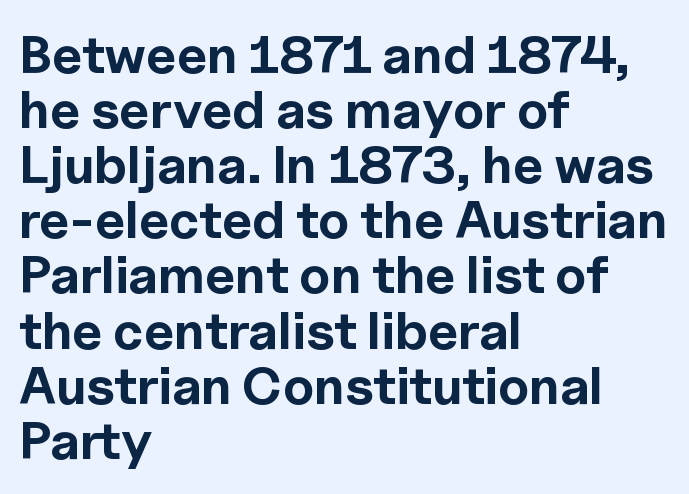
{"serif": "no", "italic": "no", "bold": "yes", "weight": "bold", "width": "normal", "x_height": "medium", "monospaced": "no", "underline": "no", "align": "left", "line_spacing": "tight", "line_spacing_ratio": 1.04, "letter_spacing": "normal", "letter_spacing_em": 0.0, "glyph_px": 53}
